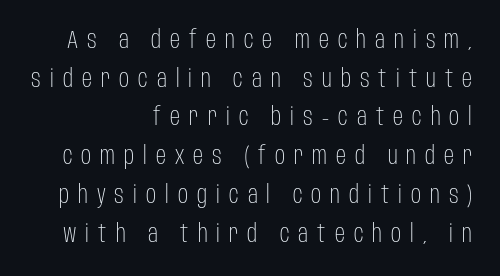
{"italic": "no", "bold": "no", "underline": "no", "align": "right", "line_spacing": "normal", "line_spacing_ratio": 1.55, "letter_spacing": "wide", "letter_spacing_em": 0.36, "glyph_px": 25}
